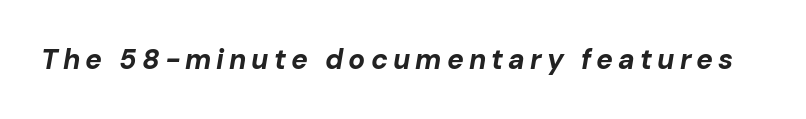
A full-strength bold gives these letters their thick strokes. A typesetter would call this proportional, since set widths differ per character. Has an underline been added? It has not. Style check: oblique.
